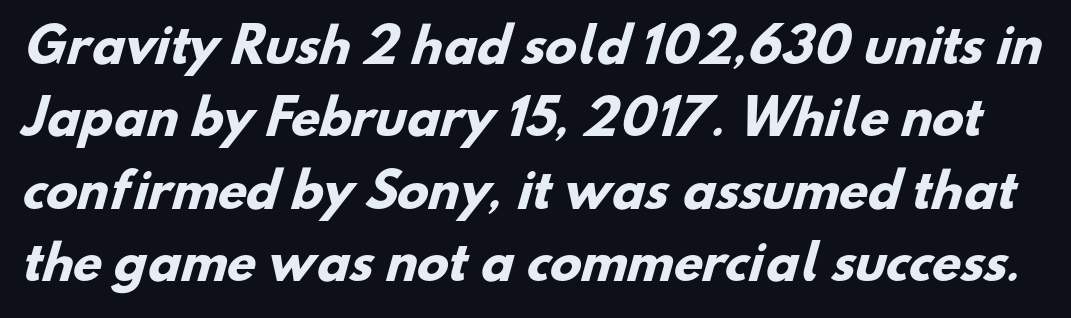
Q: Is the text bold? A: Yes.
Q: Is the typeface a serif or a sans-serif typeface? A: Sans-serif.
Q: Is the text underlined? A: No.
Q: Is the spacing between letters normal or unusually wide? A: Normal.
Q: Is the spacing between lines tight, normal or loose? A: Normal.
Q: Width (condensed, normal, or wide)? A: Normal.
Q: Stroke contrast? A: Low.
Q: x-height? A: Small.
Q: Monospaced? A: No.
